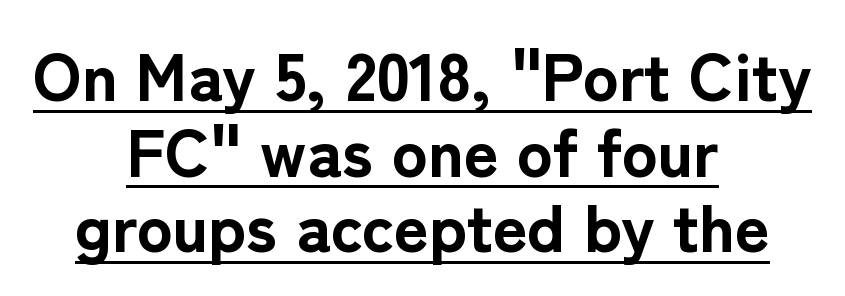
Q: Is the text bold? A: Yes.
Q: Is the text italic (slanted)? A: No, it is upright.
Q: Is the typeface a serif or a sans-serif typeface? A: Sans-serif.
Q: Is the text underlined? A: Yes.
Q: How is the paragraph aligned? A: Centered.
Q: Is the spacing between letters normal or unusually wide? A: Normal.
Q: Is the spacing between lines tight, normal or loose? A: Tight.
Q: Width (condensed, normal, or wide)? A: Normal.
Q: Stroke contrast? A: Low.
Q: x-height? A: Medium.
Q: Monospaced? A: No.
